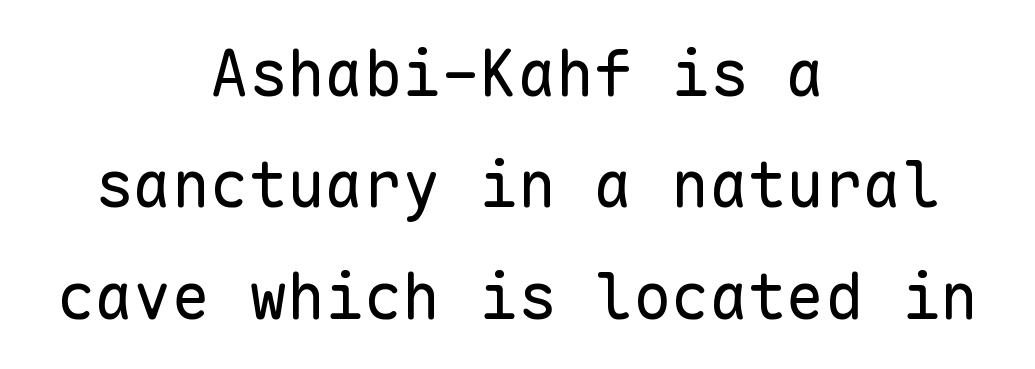
No feet cap the strokes, marking this as sans-serif type. Short note: letters normally spaced. Line starts and ends both wander, symmetrically. A roman cut, with each character standing at attention. Think standard paragraph weight, or any step lighter than that.
